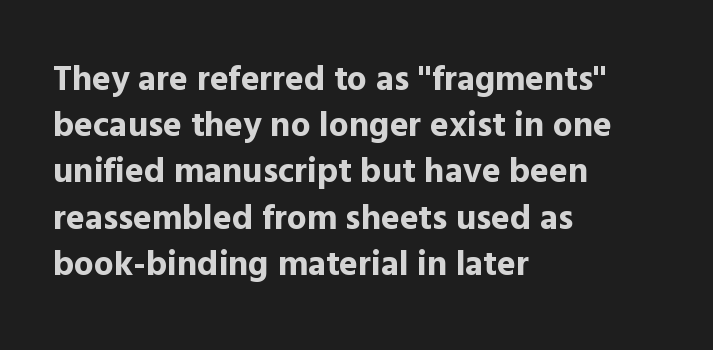
Q: Is the text bold? A: Yes.
Q: Is the text italic (slanted)? A: No, it is upright.
Q: Is the typeface a serif or a sans-serif typeface? A: Sans-serif.
Q: Is the text underlined? A: No.
Q: How is the paragraph aligned? A: Left-aligned.
Q: Is the spacing between letters normal or unusually wide? A: Normal.
Q: Is the spacing between lines tight, normal or loose? A: Normal.
Q: Width (condensed, normal, or wide)? A: Normal.
Q: x-height? A: Medium.
Q: Monospaced? A: No.
